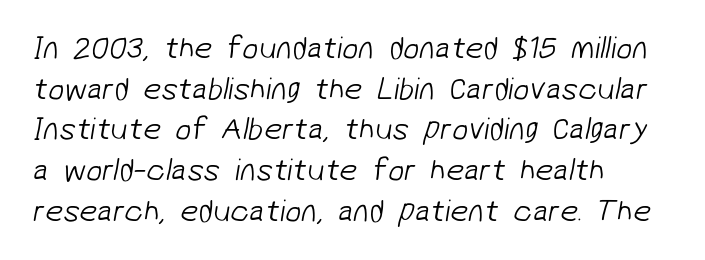
Q: Is the text bold? A: No.
Q: Is the typeface a serif or a sans-serif typeface? A: Sans-serif.
Q: Is the text underlined? A: No.
Q: How is the paragraph aligned? A: Left-aligned.
Q: Is the spacing between letters normal or unusually wide? A: Normal.
Q: Is the spacing between lines tight, normal or loose? A: Normal.
Q: Width (condensed, normal, or wide)? A: Normal.
Q: Stroke contrast? A: Low.
Q: x-height? A: Medium.
Q: Monospaced? A: No.
